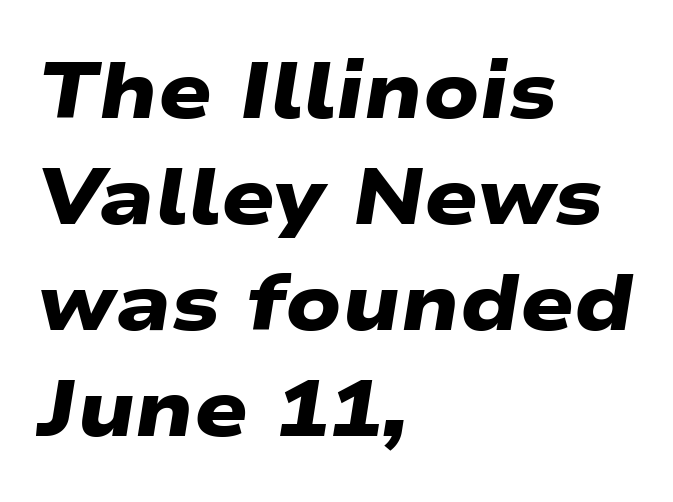
The image shows 79 px heavy, wide sans-serif type; set left-aligned, normal line spacing (1.34x), normal letter spacing, not underlined; low stroke contrast and a medium x-height.
